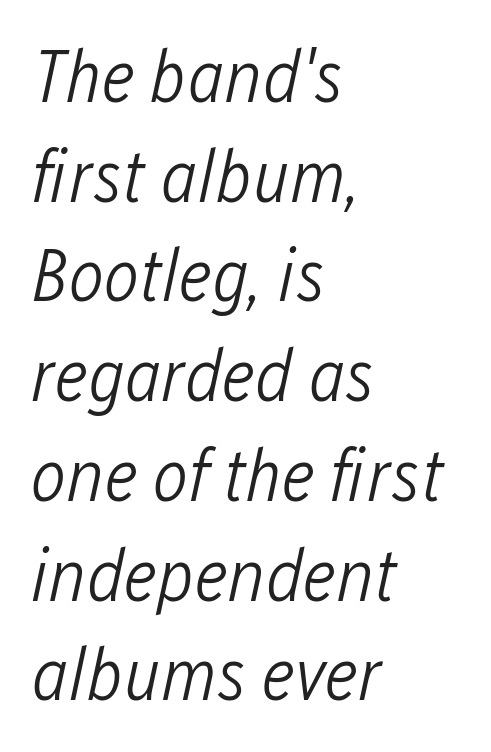
The image shows 75 px light, condensed type, italic (leaning right); set left-aligned, normal line spacing (1.33x), normal letter spacing, not underlined; low stroke contrast and a medium x-height.
